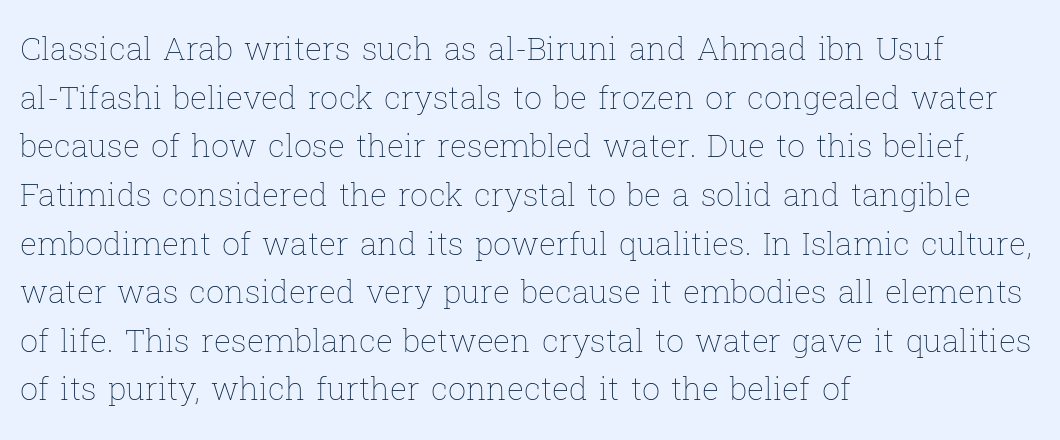
{"italic": "no", "bold": "no", "weight": "thin", "width": "normal", "stroke_contrast": "low", "x_height": "medium", "monospaced": "no", "underline": "no", "align": "left", "line_spacing": "normal", "line_spacing_ratio": 1.52, "letter_spacing": "normal", "letter_spacing_em": 0.0, "glyph_px": 32}
